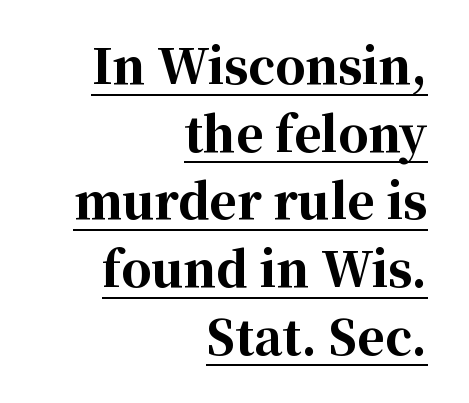
Q: Is the text bold? A: Yes.
Q: Is the text italic (slanted)? A: No, it is upright.
Q: Is the typeface a serif or a sans-serif typeface? A: Serif.
Q: Is the text underlined? A: Yes.
Q: How is the paragraph aligned? A: Right-aligned.
Q: Is the spacing between letters normal or unusually wide? A: Normal.
Q: Is the spacing between lines tight, normal or loose? A: Normal.
Q: Width (condensed, normal, or wide)? A: Normal.
Q: Stroke contrast? A: High.
Q: x-height? A: Medium.
Q: Monospaced? A: No.
